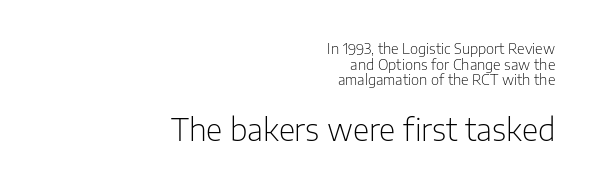
{"serif": "no", "italic": "no", "bold": "no", "weight": "light", "width": "normal", "stroke_contrast": "low", "x_height": "medium", "monospaced": "no", "underline": "no", "align": "right", "line_spacing": "tight", "line_spacing_ratio": 1.11, "letter_spacing": "normal", "letter_spacing_em": 0.0, "larger_block": "second", "size_ratio": 2.14, "glyph_px": 30}
